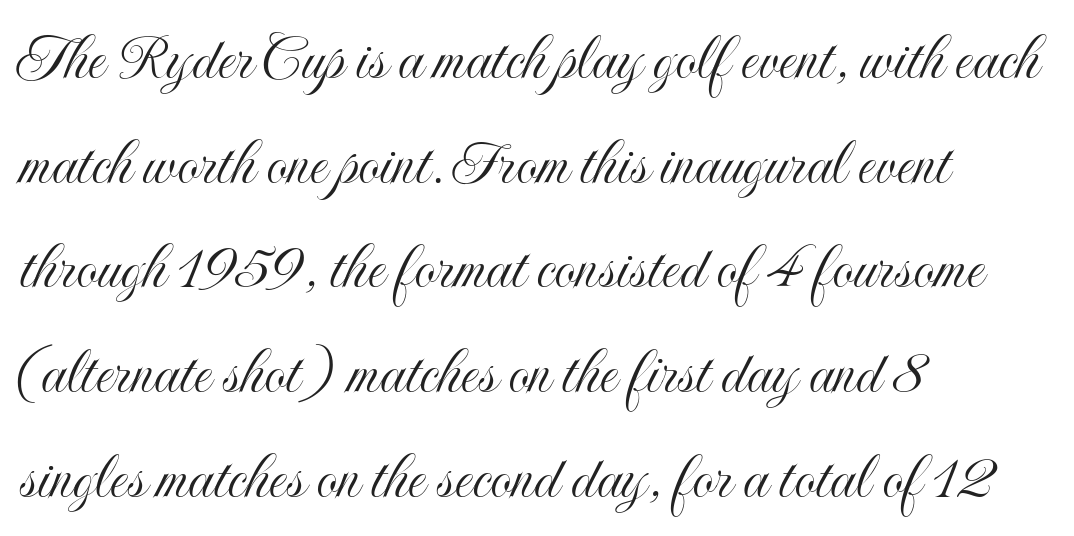
{"width": "condensed", "x_height": "small", "monospaced": "no", "underline": "no", "align": "left", "line_spacing": "normal", "line_spacing_ratio": 1.54, "letter_spacing": "normal", "letter_spacing_em": 0.0, "glyph_px": 68}
